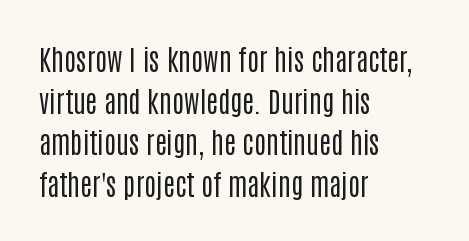
The image shows 28 px regular-weight, condensed sans-serif type, upright; set left-aligned, normal line spacing (1.49x), normal letter spacing, not underlined; low stroke contrast and a large x-height.
